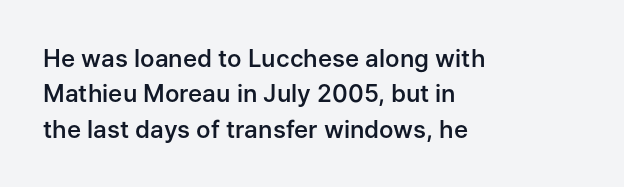
Q: Is the text bold? A: Semi-bold.
Q: Is the text italic (slanted)? A: No, it is upright.
Q: Is the text underlined? A: No.
Q: How is the paragraph aligned? A: Left-aligned.
Q: Is the spacing between letters normal or unusually wide? A: Normal.
Q: Is the spacing between lines tight, normal or loose? A: Normal.
